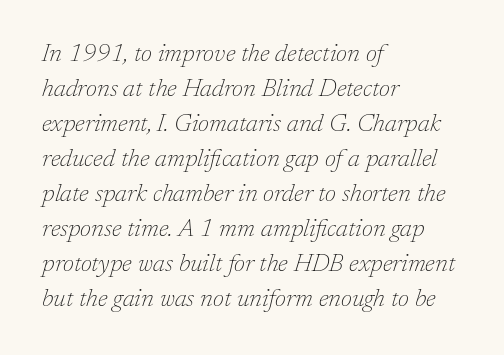
Q: Is the text bold? A: No.
Q: Is the text italic (slanted)? A: Yes, it leans right by about 17 degrees.
Q: Is the text underlined? A: No.
Q: How is the paragraph aligned? A: Left-aligned.
Q: Is the spacing between letters normal or unusually wide? A: Normal.
Q: Is the spacing between lines tight, normal or loose? A: Normal.
